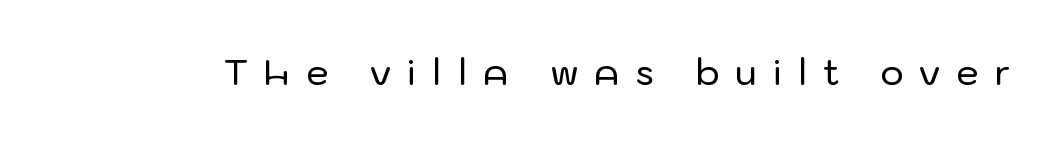
This is roman type, the default non-slanted kind. The gap between lines stays unmarked. Each word looks stretched out because of the extra space between its letters. Character widths vary here, with narrow letters taking less room than wide ones. Classification — sans serif.
